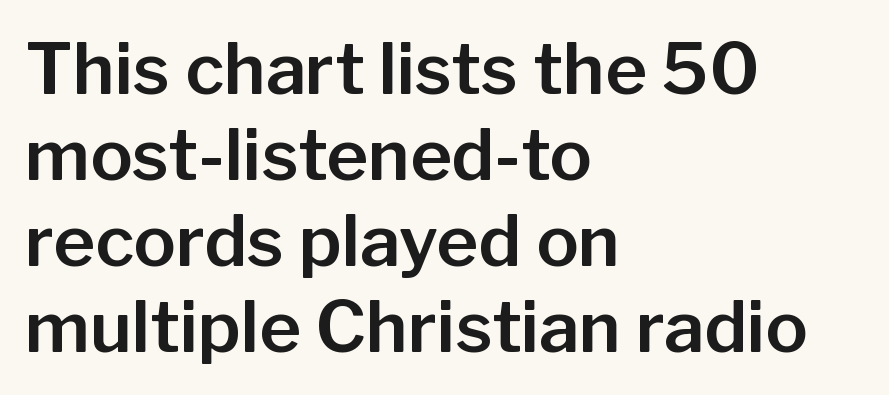
Check the space under the baseline: it is left empty. When letters stand straight like this, we call the style roman or upright. Character widths vary here, with narrow letters taking less room than wide ones. The paragraph has a hard left edge and a soft right edge. Short note: letters normally spaced. Check where the strokes stop: nothing finishes them off — pure sans.
